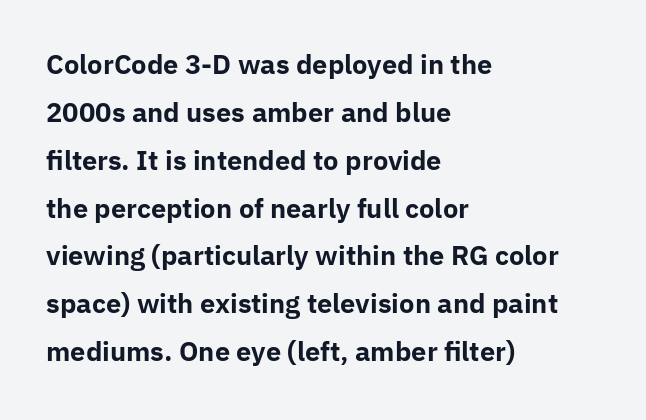
Which margin do the lines hug? The left one — the right edge is uneven. Italic: no, the glyphs are upright roman. Bold? Absolutely — the strokes are thick and heavy. Words float on clear page, feet unadorned.
